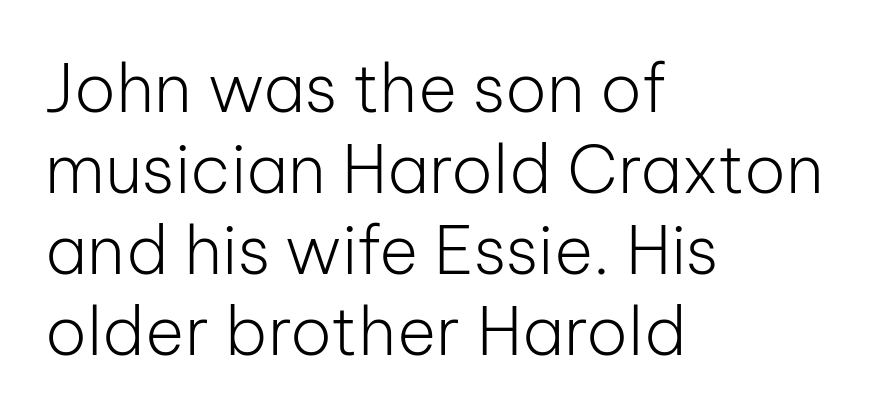
Q: Is the text bold? A: No.
Q: Is the text italic (slanted)? A: No, it is upright.
Q: Is the typeface a serif or a sans-serif typeface? A: Sans-serif.
Q: Is the text underlined? A: No.
Q: How is the paragraph aligned? A: Left-aligned.
Q: Is the spacing between letters normal or unusually wide? A: Normal.
Q: Width (condensed, normal, or wide)? A: Normal.
Q: Stroke contrast? A: Low.
Q: x-height? A: Medium.
Q: Monospaced? A: No.
